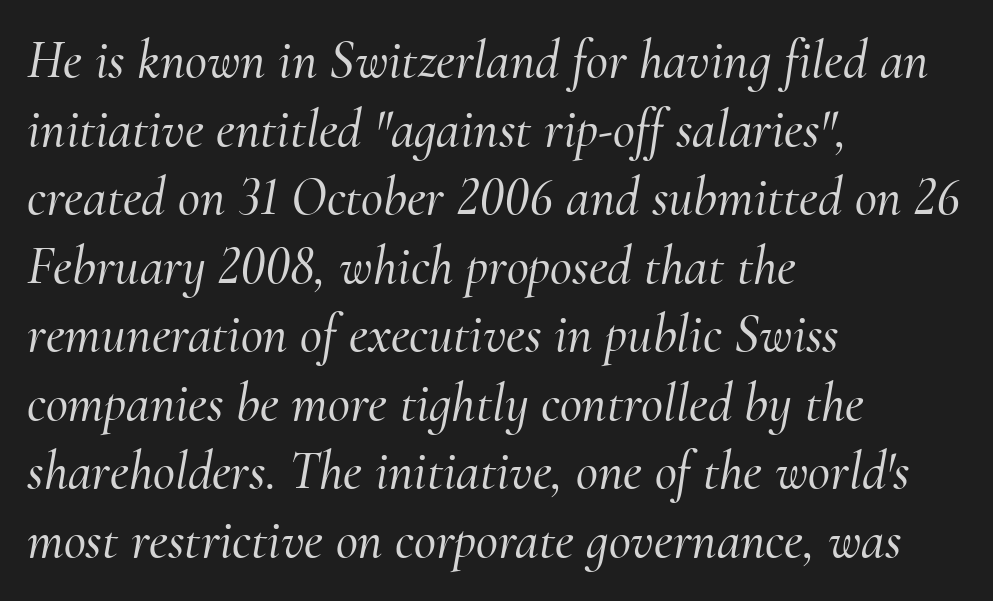
{"serif": "yes", "italic": "yes", "lean": "right", "slant_degrees": 10, "width": "normal", "stroke_contrast": "medium", "x_height": "small", "monospaced": "no", "underline": "no", "align": "left", "line_spacing": "normal", "line_spacing_ratio": 1.27, "letter_spacing": "normal", "letter_spacing_em": 0.0, "glyph_px": 54}
